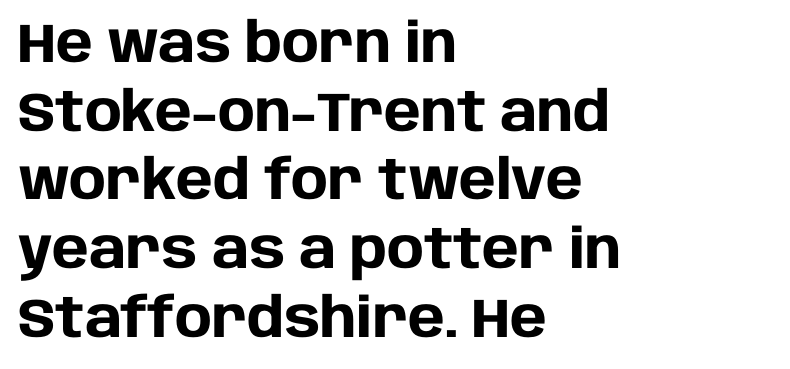
The image shows 55 px heavy sans-serif type, upright; set left-aligned, normal line spacing (1.25x), normal letter spacing, not underlined; low stroke contrast and a large x-height.
